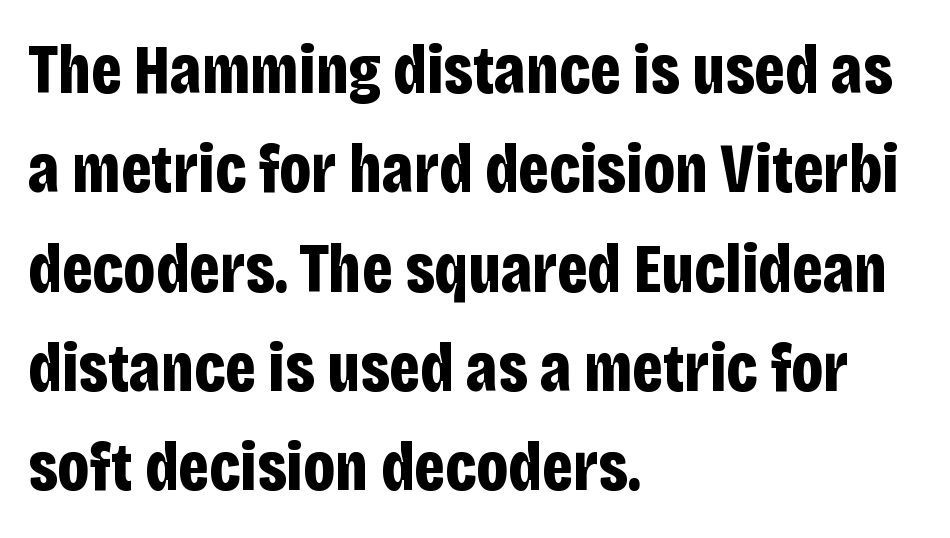
The image shows 69 px bold, condensed sans-serif type, upright; set left-aligned, normal line spacing (1.44x), normal letter spacing, not underlined; low stroke contrast and a large x-height.
